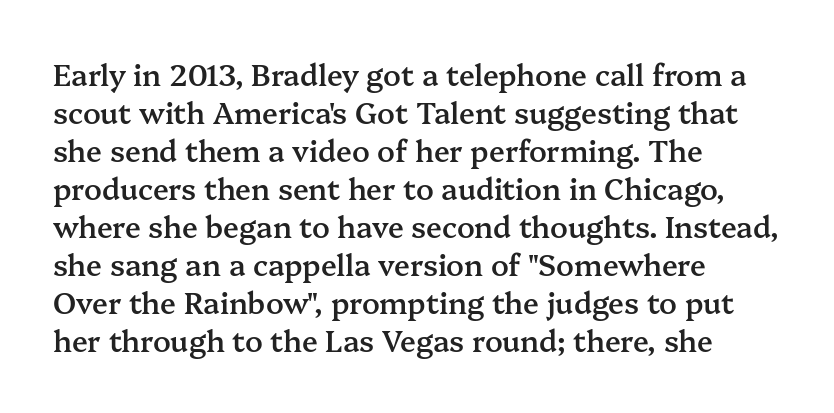
The image shows 29 px semibold serif type, upright; set left-aligned, normal line spacing (1.31x), normal letter spacing, not underlined; medium stroke contrast and a medium x-height.
